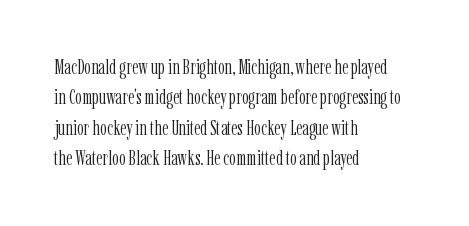
The image shows 21 px text type, upright; set left-aligned, normal line spacing (1.45x), normal letter spacing, not underlined.
